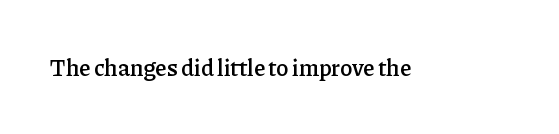
Q: Is the text bold? A: Semi-bold.
Q: Is the text italic (slanted)? A: No, it is upright.
Q: Is the text underlined? A: No.
Q: Is the spacing between letters normal or unusually wide? A: Normal.
